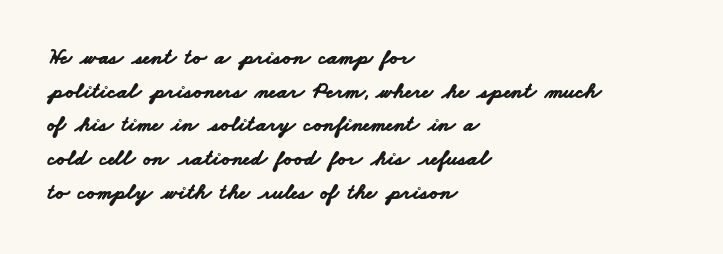
Q: Is the text bold? A: Yes.
Q: Is the text underlined? A: No.
Q: How is the paragraph aligned? A: Left-aligned.
Q: Is the spacing between letters normal or unusually wide? A: Normal.
Q: Is the spacing between lines tight, normal or loose? A: Normal.
